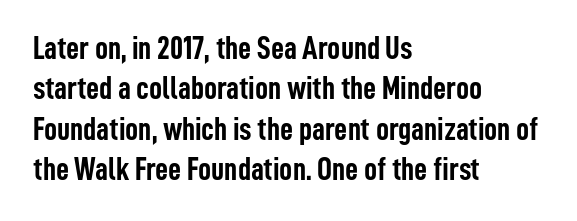
The image shows 32 px semibold, condensed sans-serif type, upright; set left-aligned, normal line spacing (1.26x), normal letter spacing, not underlined; low stroke contrast and a medium x-height.
